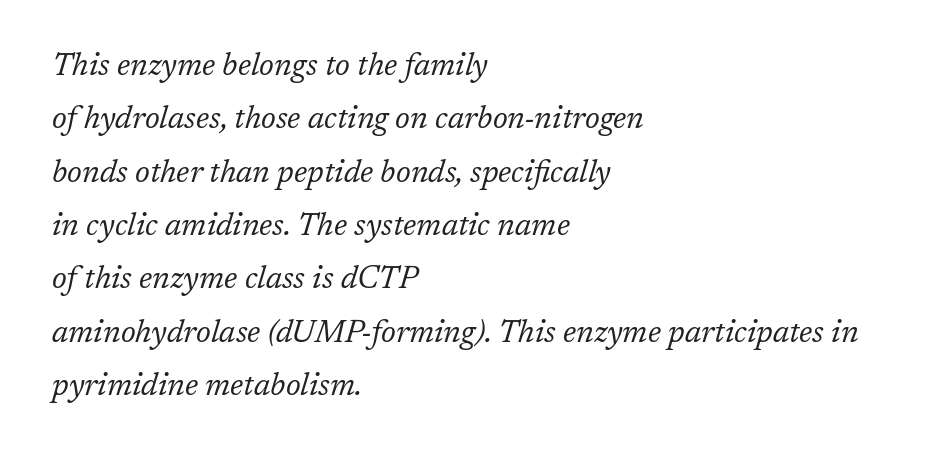
Q: Is the text bold? A: No.
Q: Is the text italic (slanted)? A: Yes, it leans right by about 17 degrees.
Q: Is the typeface a serif or a sans-serif typeface? A: Serif.
Q: Is the text underlined? A: No.
Q: How is the paragraph aligned? A: Left-aligned.
Q: Is the spacing between letters normal or unusually wide? A: Normal.
Q: Width (condensed, normal, or wide)? A: Normal.
Q: Stroke contrast? A: Low.
Q: x-height? A: Medium.
Q: Monospaced? A: No.
